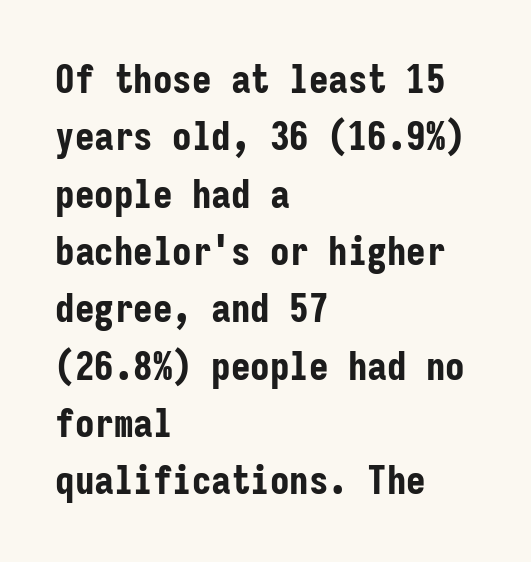
Q: Is the text bold? A: Yes.
Q: Is the text italic (slanted)? A: No, it is upright.
Q: Is the typeface a serif or a sans-serif typeface? A: Sans-serif.
Q: Is the text underlined? A: No.
Q: How is the paragraph aligned? A: Left-aligned.
Q: Is the spacing between letters normal or unusually wide? A: Normal.
Q: Is the spacing between lines tight, normal or loose? A: Normal.
Q: Width (condensed, normal, or wide)? A: Condensed.
Q: Stroke contrast? A: Low.
Q: x-height? A: Medium.
Q: Monospaced? A: Yes.
